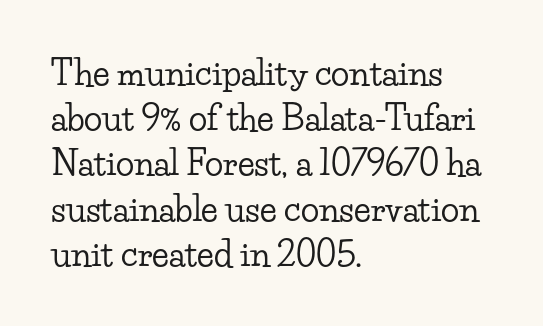
Q: Is the text italic (slanted)? A: No, it is upright.
Q: Is the typeface a serif or a sans-serif typeface? A: Serif.
Q: Is the text underlined? A: No.
Q: How is the paragraph aligned? A: Left-aligned.
Q: Is the spacing between letters normal or unusually wide? A: Normal.
Q: Is the spacing between lines tight, normal or loose? A: Normal.
Q: Width (condensed, normal, or wide)? A: Wide.
Q: Stroke contrast? A: Low.
Q: x-height? A: Small.
Q: Monospaced? A: No.
